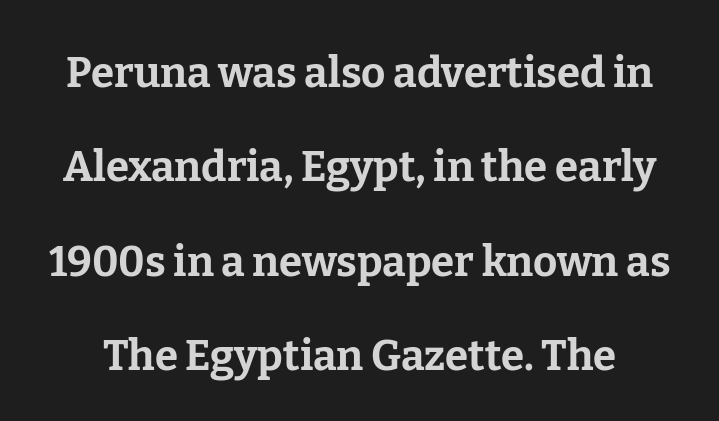
{"serif": "yes", "italic": "no", "bold": "yes", "weight": "bold", "width": "normal", "stroke_contrast": "low", "x_height": "medium", "monospaced": "no", "underline": "no", "line_spacing": "loose", "line_spacing_ratio": 2.25, "letter_spacing": "normal", "letter_spacing_em": 0.0, "glyph_px": 42}
